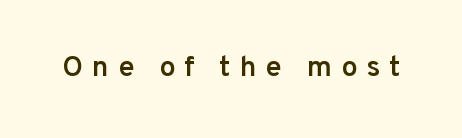
The designer went with a sans here, leaving each stem footless. Vertical strokes here are truly vertical. The face used here is rendered with a markedly widened letterfit. The gap between lines stays unmarked. Notice the strokes are somewhat thickened but not fully heavy: this is a semibold. Looks like regular typesetting: each glyph gets only the width it needs.
